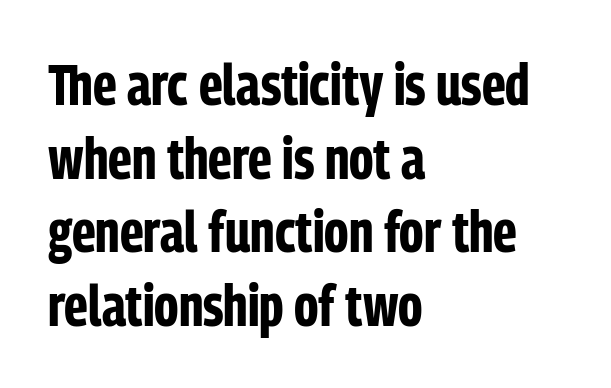
{"serif": "no", "italic": "no", "bold": "yes", "weight": "bold", "width": "condensed", "stroke_contrast": "low", "x_height": "medium", "monospaced": "no", "underline": "no", "align": "left", "line_spacing": "normal", "line_spacing_ratio": 1.27, "letter_spacing": "normal", "letter_spacing_em": 0.0, "glyph_px": 58}
